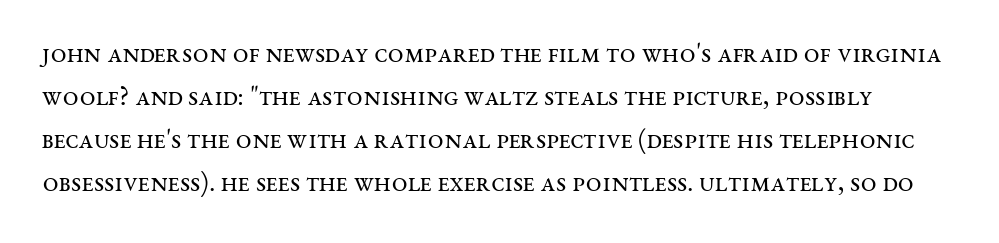
The image shows 28 px regular-weight, wide serif type, upright; set normal line spacing (1.54x), normal letter spacing, not underlined; medium stroke contrast and a large x-height.
